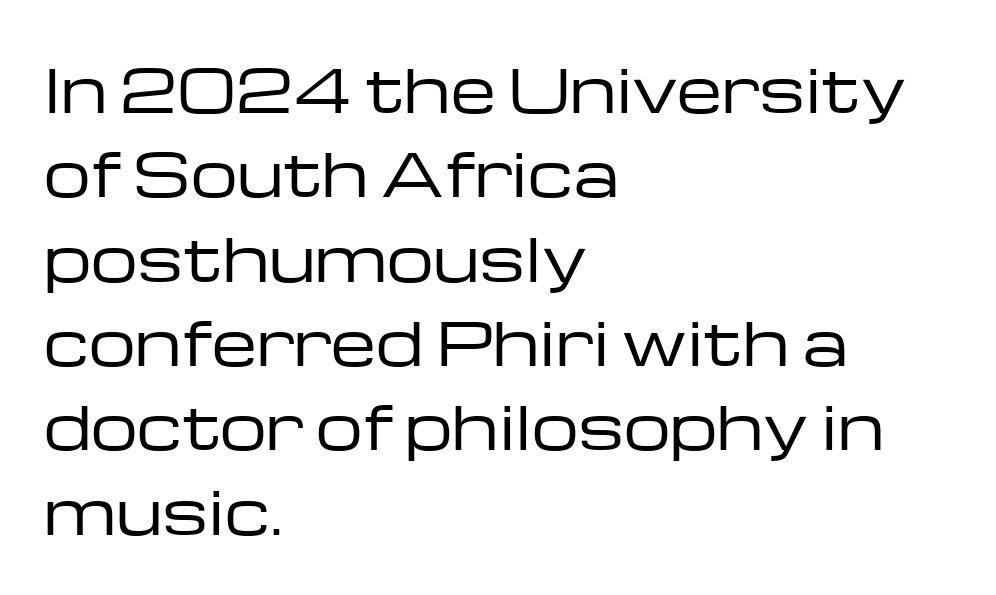
Q: Is the text bold? A: No.
Q: Is the text italic (slanted)? A: No, it is upright.
Q: Is the typeface a serif or a sans-serif typeface? A: Sans-serif.
Q: Is the text underlined? A: No.
Q: How is the paragraph aligned? A: Left-aligned.
Q: Is the spacing between letters normal or unusually wide? A: Normal.
Q: Is the spacing between lines tight, normal or loose? A: Normal.
Q: Width (condensed, normal, or wide)? A: Wide.
Q: Stroke contrast? A: Low.
Q: x-height? A: Medium.
Q: Monospaced? A: No.
